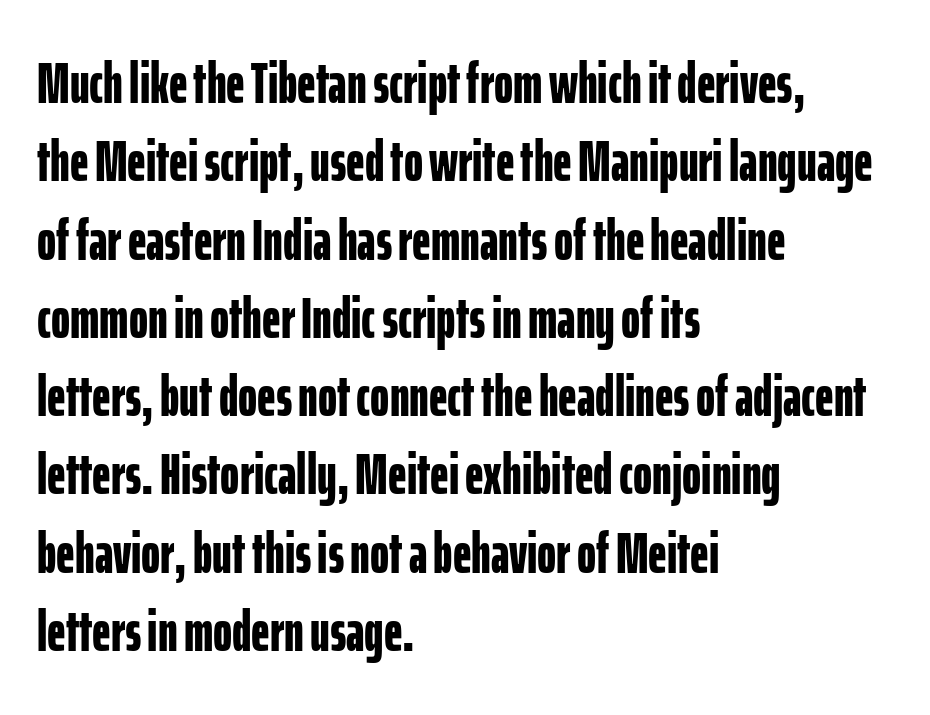
Think of a printed novel: that variable character pitch is what you see here. The letters sit at their default tracking, neither squeezed nor spread. This is roman type, the default non-slanted kind. The passage is arranged the way most books set body copy — flush left. Notice how thick the strokes are: this is what a full bold looks like.
